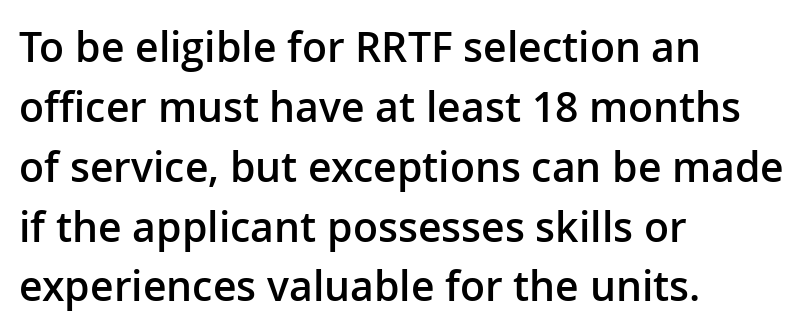
{"serif": "no", "italic": "no", "bold": "semi", "weight": "semibold", "width": "normal", "stroke_contrast": "low", "x_height": "medium", "monospaced": "no", "underline": "no", "align": "left", "line_spacing": "normal", "line_spacing_ratio": 1.46, "letter_spacing": "normal", "letter_spacing_em": 0.0, "glyph_px": 41}
